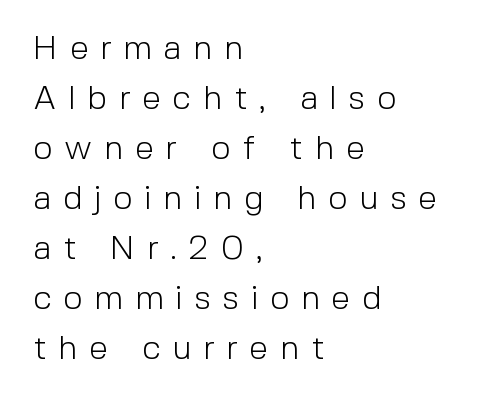
Q: Is the text bold? A: No.
Q: Is the text italic (slanted)? A: No, it is upright.
Q: Is the typeface a serif or a sans-serif typeface? A: Sans-serif.
Q: Is the text underlined? A: No.
Q: How is the paragraph aligned? A: Left-aligned.
Q: Is the spacing between letters normal or unusually wide? A: Unusually wide.
Q: Is the spacing between lines tight, normal or loose? A: Normal.
Q: Width (condensed, normal, or wide)? A: Normal.
Q: x-height? A: Medium.
Q: Monospaced? A: No.
